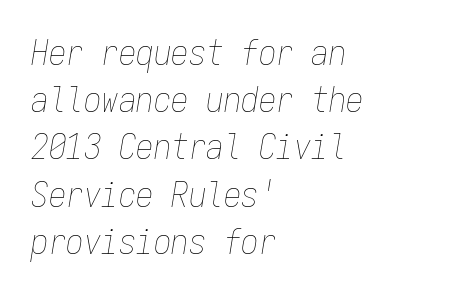
Q: Is the text bold? A: No.
Q: Is the text italic (slanted)? A: Yes, it leans right by about 9 degrees.
Q: Is the text underlined? A: No.
Q: How is the paragraph aligned? A: Left-aligned.
Q: Is the spacing between letters normal or unusually wide? A: Normal.
Q: Is the spacing between lines tight, normal or loose? A: Normal.
Q: Width (condensed, normal, or wide)? A: Condensed.
Q: Stroke contrast? A: Low.
Q: x-height? A: Medium.
Q: Monospaced? A: Yes.
